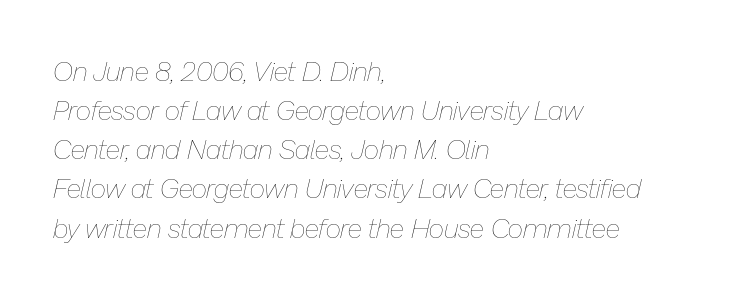
The image shows 27 px text type, italic (leaning right); set left-aligned, normal line spacing (1.45x), normal letter spacing, not underlined.
